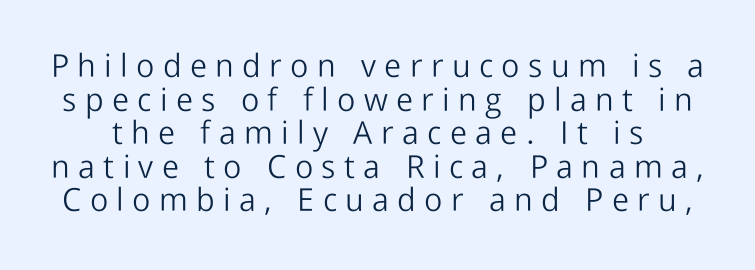
The image shows 32 px light sans-serif type, upright; set tight line spacing (1.05x), unusually wide letter spacing (+0.26 em), not underlined; low stroke contrast and a medium x-height.
